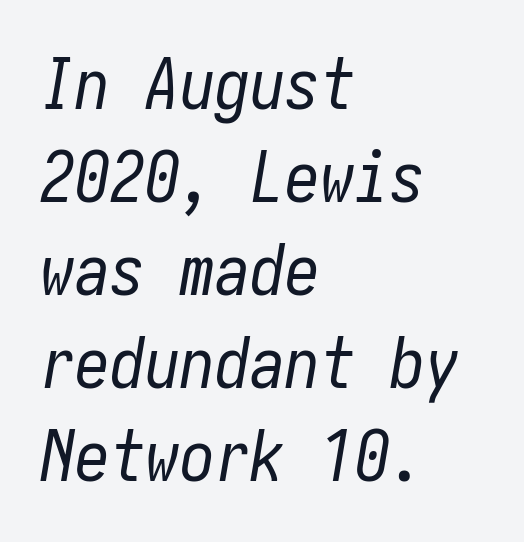
Line spacing here is normal. An italicized treatment has been applied to the whole sample. Only glyphs here, with clear space below each row. Observe the ordinary spacing: letters are neighbours, not strangers. Stems and bowls with no extra thickness — not bold. Line beginnings align vertically; line endings do not.
